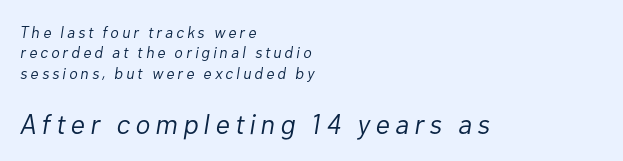
Q: Is the text bold? A: No.
Q: Is the text italic (slanted)? A: Yes, it leans right by about 10 degrees.
Q: Is the text underlined? A: No.
Q: How is the paragraph aligned? A: Left-aligned.
Q: Is the spacing between lines tight, normal or loose? A: Normal.
Q: Which block of text is set in a larger size, the first (top) or the second (bottom)? A: The second (bottom) one.
Q: Width (condensed, normal, or wide)? A: Normal.
Q: Stroke contrast? A: Low.
Q: x-height? A: Medium.
Q: Monospaced? A: No.
